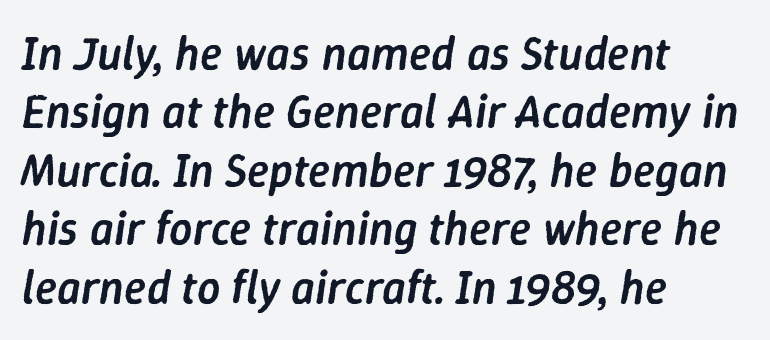
Q: Is the text bold? A: Semi-bold.
Q: Is the text italic (slanted)? A: Yes, it leans right by about 9 degrees.
Q: Is the text underlined? A: No.
Q: How is the paragraph aligned? A: Left-aligned.
Q: Is the spacing between letters normal or unusually wide? A: Normal.
Q: Is the spacing between lines tight, normal or loose? A: Normal.
Q: Width (condensed, normal, or wide)? A: Normal.
Q: Stroke contrast? A: Low.
Q: x-height? A: Medium.
Q: Monospaced? A: No.
